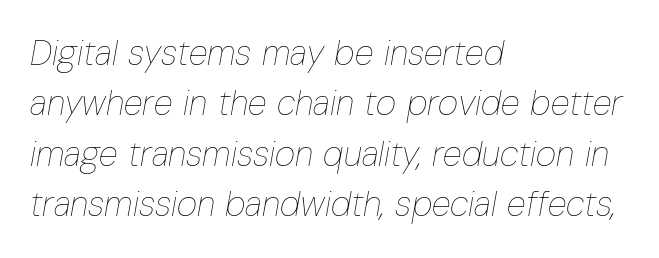
The image shows 35 px thin, condensed type, italic (leaning right); set left-aligned, normal line spacing (1.44x), normal letter spacing, not underlined; low stroke contrast and a medium x-height.
